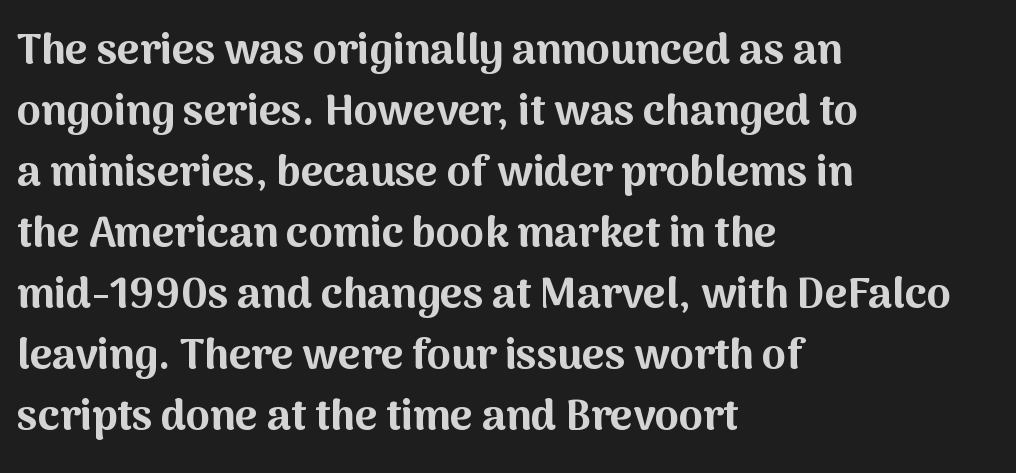
Observe the absence of serifs on each vertical stroke in this sample. This sample has the flowing, uneven cadence of proportional lettering. A student would call this left alignment; a typographer would say flush left, rag right. Characters remain perfectly vertical along every line. Does the weight exceed regular? Yes, all the way to bold. Glance below the letters and you will spot only blank space.
